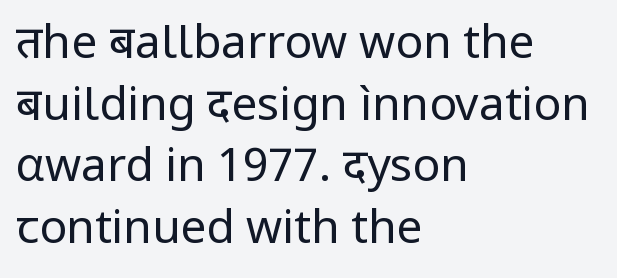
Q: Is the text bold? A: No.
Q: Is the text italic (slanted)? A: No, it is upright.
Q: Is the typeface a serif or a sans-serif typeface? A: Sans-serif.
Q: Is the text underlined? A: No.
Q: How is the paragraph aligned? A: Left-aligned.
Q: Is the spacing between letters normal or unusually wide? A: Normal.
Q: Is the spacing between lines tight, normal or loose? A: Normal.
Q: Width (condensed, normal, or wide)? A: Normal.
Q: Stroke contrast? A: Low.
Q: x-height? A: Medium.
Q: Monospaced? A: No.
